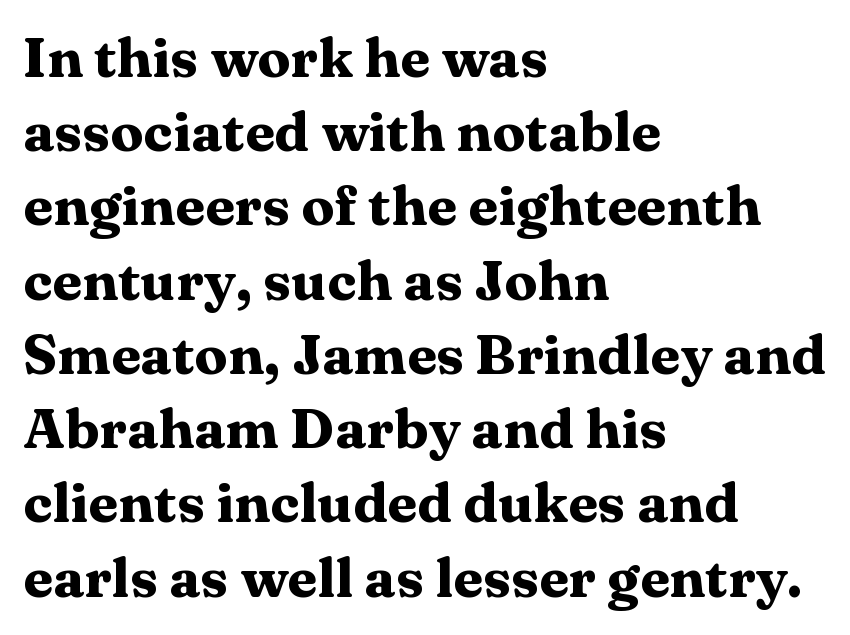
The image shows 55 px heavy, wide serif type, upright; set left-aligned, normal line spacing (1.35x), normal letter spacing, not underlined; medium stroke contrast and a medium x-height.
